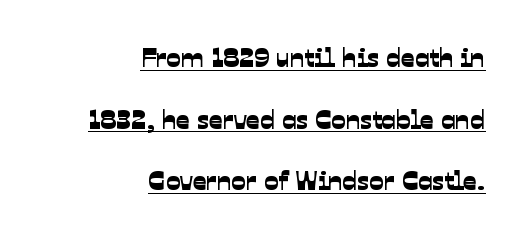
Q: Is the text underlined? A: Yes.
Q: How is the paragraph aligned? A: Right-aligned.
Q: Is the spacing between letters normal or unusually wide? A: Normal.
Q: Is the spacing between lines tight, normal or loose? A: Loose.
